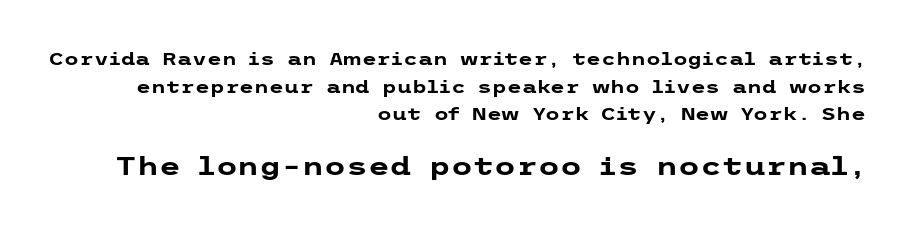
Q: Is the text bold? A: Yes.
Q: Is the text italic (slanted)? A: No, it is upright.
Q: Is the text underlined? A: No.
Q: How is the paragraph aligned? A: Right-aligned.
Q: Is the spacing between letters normal or unusually wide? A: Normal.
Q: Is the spacing between lines tight, normal or loose? A: Normal.
Q: Which block of text is set in a larger size, the first (top) or the second (bottom)? A: The second (bottom) one.
